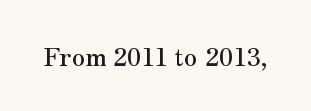
Q: Is the text italic (slanted)? A: No, it is upright.
Q: Is the text underlined? A: No.
Q: Is the spacing between letters normal or unusually wide? A: Normal.
